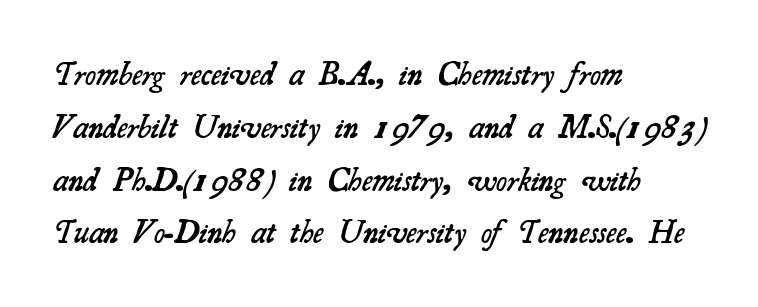
The image shows 33 px semibold serif type; set left-aligned, normal line spacing (1.6x), normal letter spacing, not underlined; medium stroke contrast and a small x-height.
